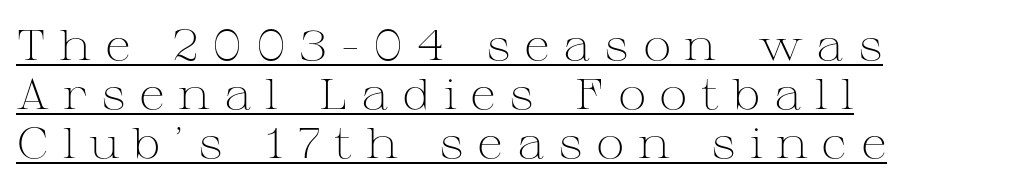
Q: Is the text bold? A: No.
Q: Is the text italic (slanted)? A: No, it is upright.
Q: Is the typeface a serif or a sans-serif typeface? A: Serif.
Q: Is the text underlined? A: Yes.
Q: How is the paragraph aligned? A: Left-aligned.
Q: Is the spacing between letters normal or unusually wide? A: Unusually wide.
Q: Is the spacing between lines tight, normal or loose? A: Tight.
Q: Width (condensed, normal, or wide)? A: Wide.
Q: Stroke contrast? A: Medium.
Q: x-height? A: Medium.
Q: Monospaced? A: No.
